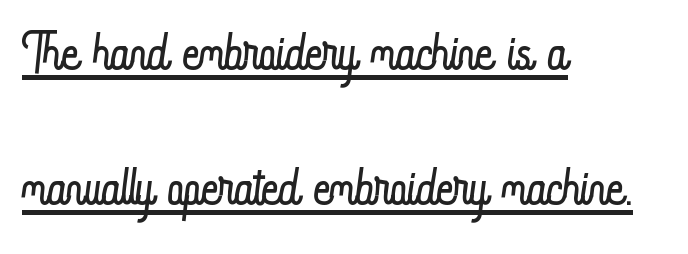
Q: Is the text bold? A: No.
Q: Is the text underlined? A: Yes.
Q: How is the paragraph aligned? A: Left-aligned.
Q: Is the spacing between letters normal or unusually wide? A: Normal.
Q: Width (condensed, normal, or wide)? A: Condensed.
Q: Stroke contrast? A: Low.
Q: x-height? A: Small.
Q: Monospaced? A: No.
